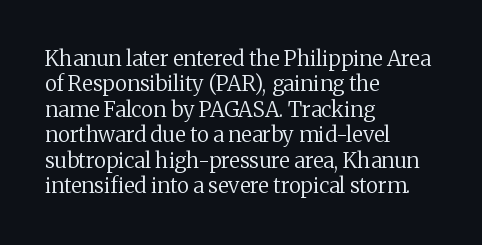
Q: Is the text bold? A: No.
Q: Is the text italic (slanted)? A: No, it is upright.
Q: Is the text underlined? A: No.
Q: How is the paragraph aligned? A: Left-aligned.
Q: Is the spacing between letters normal or unusually wide? A: Normal.
